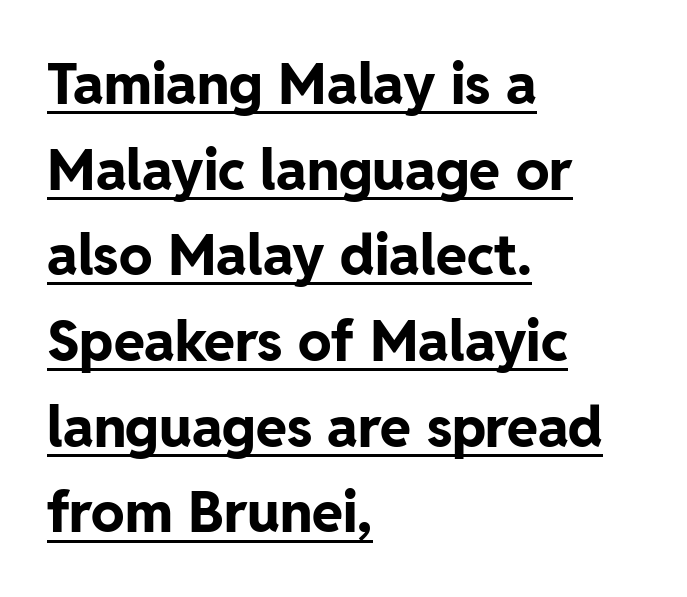
Characters remain perfectly vertical along every line. Note the varied advance widths — an 'i' is clearly narrower than an 'm'. The designer left line spacing at the default. Are there feet on the stems? There aren't — it's a sans. How are the letters spaced? Ordinarily, with no added tracking.
